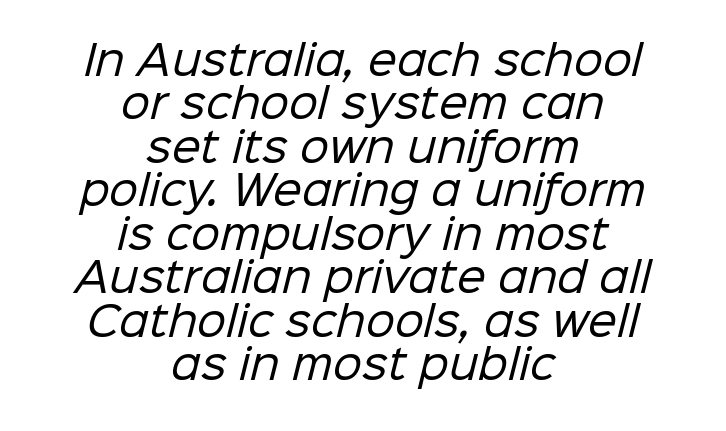
Here the glyphs are tracked normally, forming tight word shapes. The words here are not underlined. The passage shown is not bold in any degree. In CSS terms this would be text-align: center. Each letter keeps its own natural width here, so spacing adapts to shape.
